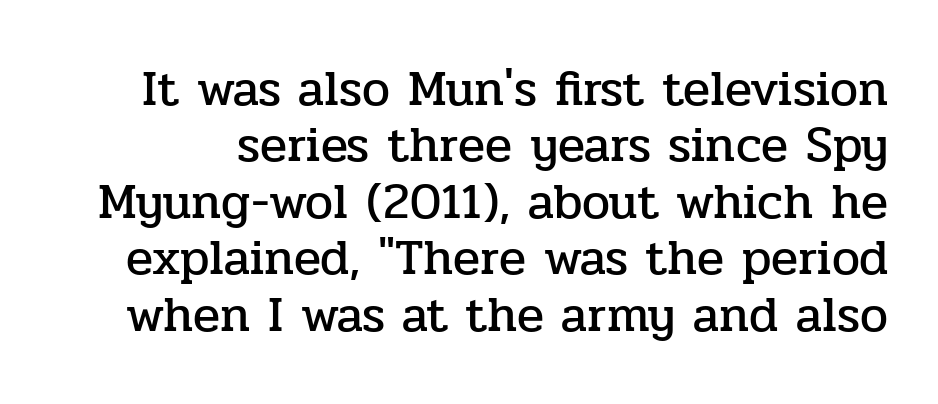
Q: Is the text italic (slanted)? A: No, it is upright.
Q: Is the typeface a serif or a sans-serif typeface? A: Serif.
Q: Is the text underlined? A: No.
Q: Is the spacing between letters normal or unusually wide? A: Normal.
Q: Is the spacing between lines tight, normal or loose? A: Tight.
Q: Width (condensed, normal, or wide)? A: Normal.
Q: Stroke contrast? A: Low.
Q: x-height? A: Medium.
Q: Monospaced? A: No.
